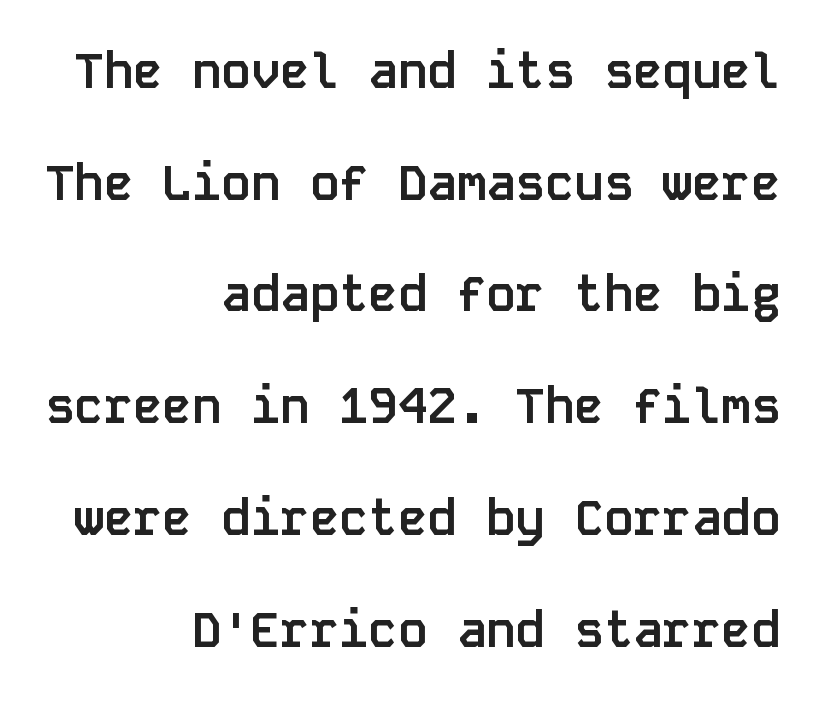
What's the leading like? Stretched, with rows far apart. Is this a fixed-width face? Yes — each glyph sits in an identical cell. Horizontally, the lines are justified to the trailing edge only. The gap between lines stays unmarked.
